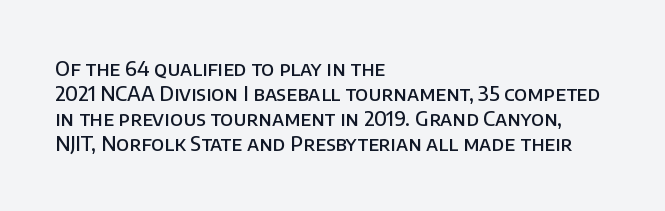
{"italic": "no", "bold": "semi", "underline": "no", "align": "left", "line_spacing": "normal", "line_spacing_ratio": 1.25, "letter_spacing": "normal", "letter_spacing_em": 0.0, "glyph_px": 20}
